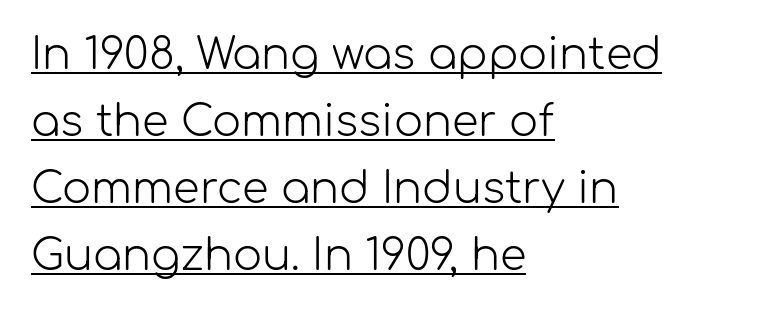
{"serif": "no", "italic": "no", "bold": "no", "weight": "light", "width": "normal", "stroke_contrast": "low", "x_height": "medium", "monospaced": "no", "underline": "yes", "align": "left", "line_spacing": "normal", "line_spacing_ratio": 1.56, "letter_spacing": "normal", "letter_spacing_em": 0.0, "glyph_px": 43}
